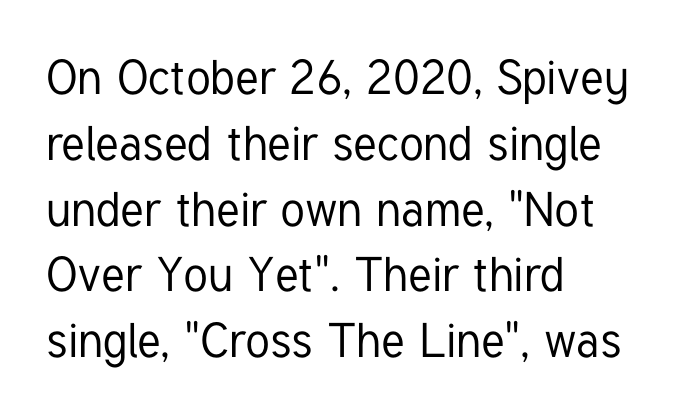
Characters remain perfectly vertical along every line. Look at the bottom of the vertical strokes: they stop flat, with no serifs. This sample keeps an unexceptional amount of space between lines. Compared with typical body copy, the letter spacing here is the same. A student would call this left alignment; a typographer would say flush left, rag right.
